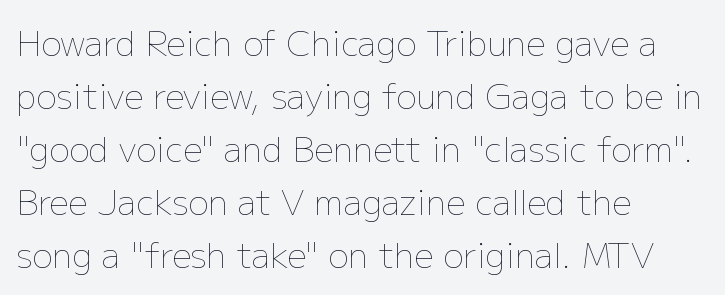
The axis of the letterforms is exactly vertical. Nothing unusual about the tracking: characters are spaced as the font intends. Heaviness? Minimal to ordinary, like unemphasized prose. Each letter keeps its own natural width here, so spacing adapts to shape. Teacher's note: observe the even left margin — that is flush-left alignment.
